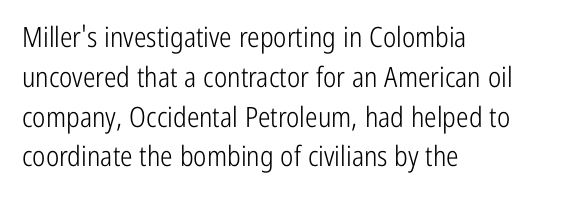
Beneath every word, the page is bare. No heavy texture on the line: the type isn't bold. Quick note: interline space is typical. Letterform terminals end flat and unadorned throughout the passage. Varying glyph widths throughout — classic text-font behaviour. Vertical strokes here are truly vertical.
